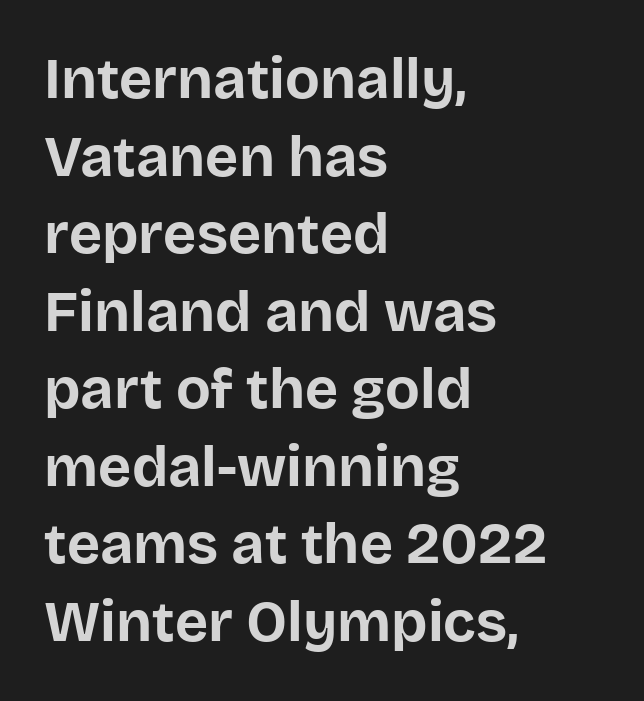
The image shows 57 px bold sans-serif type, upright; set left-aligned, normal line spacing (1.36x), normal letter spacing, not underlined; low stroke contrast and a large x-height.
